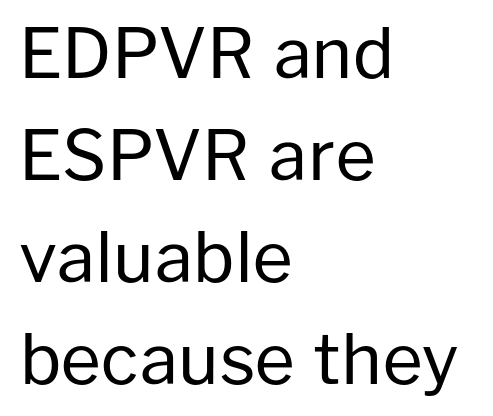
{"serif": "no", "italic": "no", "bold": "no", "weight": "regular", "width": "normal", "stroke_contrast": "low", "x_height": "medium", "monospaced": "no", "underline": "no", "align": "left", "line_spacing": "normal", "line_spacing_ratio": 1.48, "letter_spacing": "normal", "letter_spacing_em": 0.0, "glyph_px": 69}
